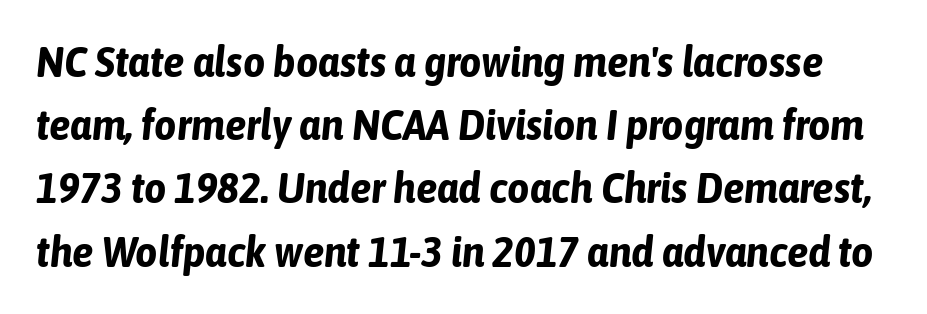
{"italic": "yes", "lean": "right", "slant_degrees": 6, "bold": "yes", "weight": "bold", "width": "condensed", "stroke_contrast": "low", "x_height": "medium", "monospaced": "no", "underline": "no", "line_spacing": "normal", "line_spacing_ratio": 1.47, "letter_spacing": "normal", "letter_spacing_em": 0.0, "glyph_px": 43}
